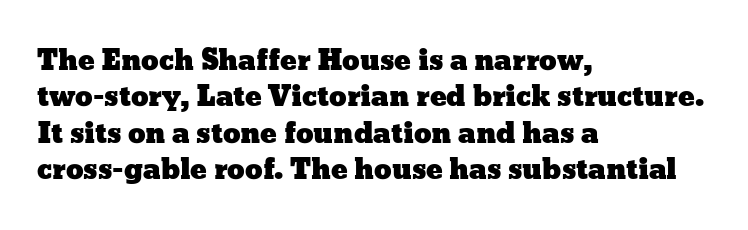
Q: Is the text italic (slanted)? A: No, it is upright.
Q: Is the text underlined? A: No.
Q: How is the paragraph aligned? A: Left-aligned.
Q: Is the spacing between letters normal or unusually wide? A: Normal.
Q: Is the spacing between lines tight, normal or loose? A: Normal.
Q: Width (condensed, normal, or wide)? A: Wide.
Q: Stroke contrast? A: Low.
Q: x-height? A: Medium.
Q: Monospaced? A: No.
